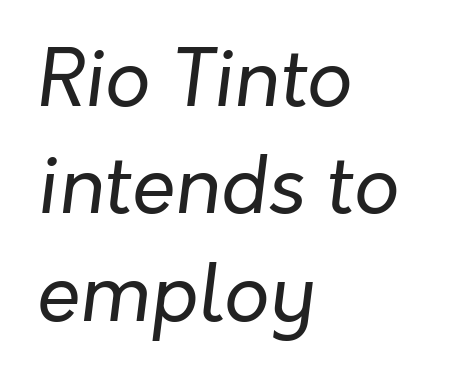
Note the varied advance widths — an 'i' is clearly narrower than an 'm'. This is oblique type, the kind used for emphasis or titles. How are the letters spaced? Ordinarily, with no added tracking. Clear beneath every line of the passage.
